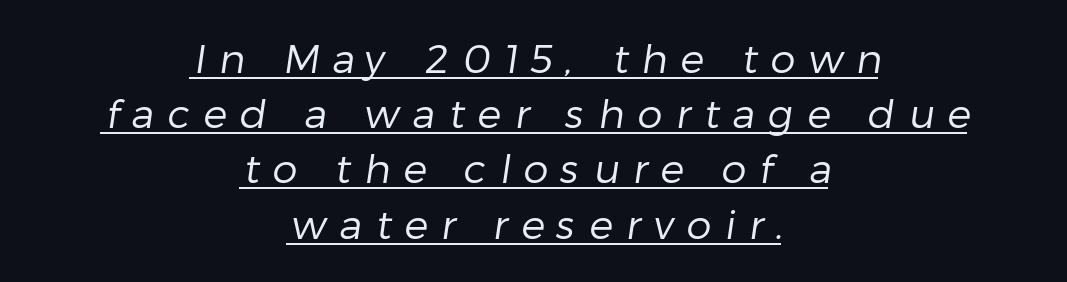
Each line is balanced around a shared central axis. This sample has the flowing, uneven cadence of proportional lettering. The characters display no serif detailing; their extremities are plain. The horizontal fit of the characters is loose and conspicuously gappy. The rendered words wear a rule along their underside.
